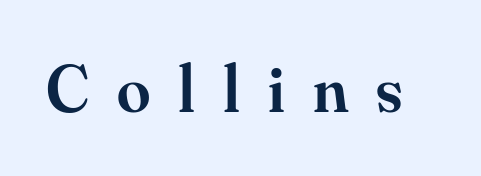
{"serif": "yes", "italic": "no", "bold": "semi", "weight": "semibold", "width": "normal", "stroke_contrast": "medium", "x_height": "small", "monospaced": "no", "underline": "no", "letter_spacing": "wide", "letter_spacing_em": 0.42, "glyph_px": 67}
